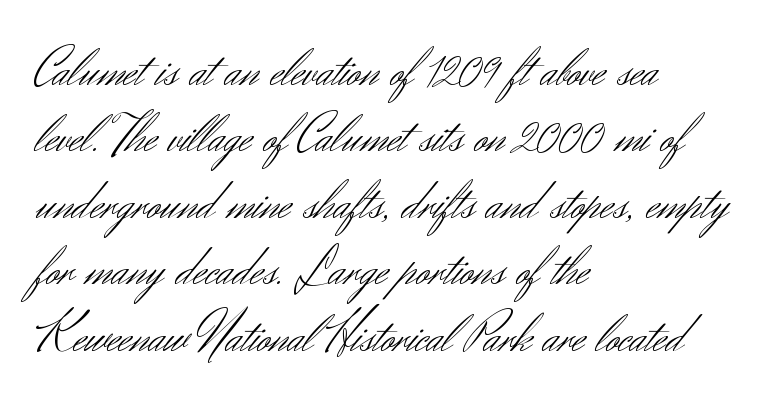
{"serif": "no", "bold": "no", "weight": "light", "width": "normal", "stroke_contrast": "medium", "x_height": "small", "monospaced": "no", "underline": "no", "align": "left", "line_spacing_ratio": 1.23, "letter_spacing": "normal", "letter_spacing_em": 0.0, "glyph_px": 54}
